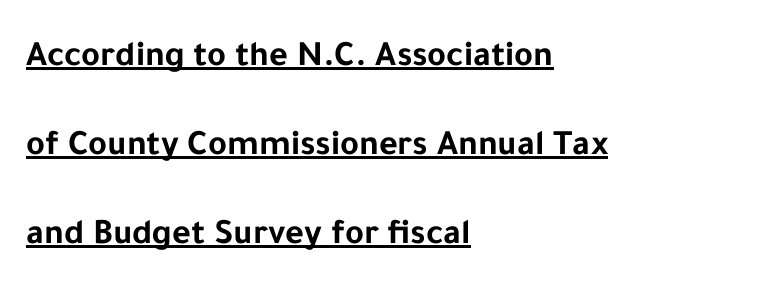
The image shows 36 px bold sans-serif type, upright; set left-aligned, loose line spacing (2.47x), normal letter spacing, underlined; low stroke contrast and a medium x-height.
